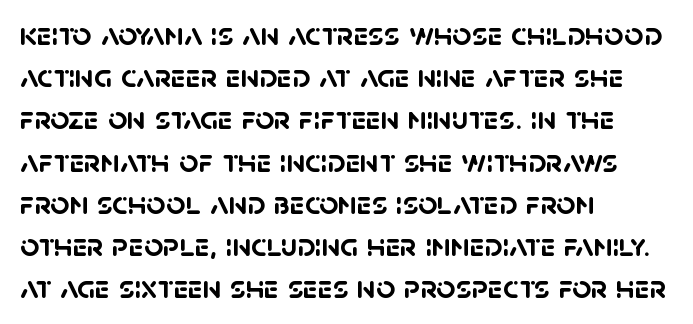
The strip under each line holds only bare page. Looks like regular typesetting: each glyph gets only the width it needs. As a designer I'd log this as weight 700, bold. Line beginnings align vertically; line endings do not. The gaps between neighbouring characters are ordinary and unremarkable. Rows of type keep a routine distance in the vertical direction.
